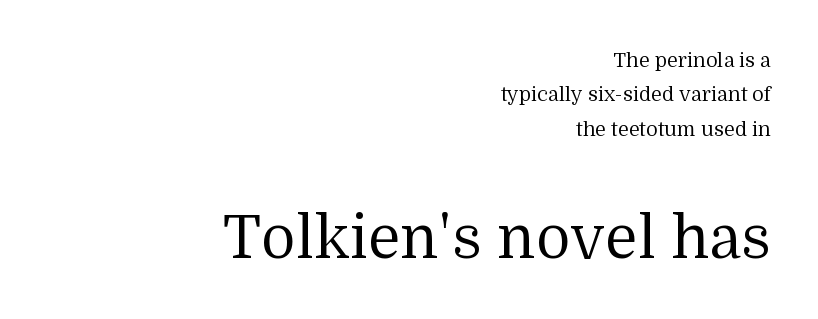
Q: Is the text bold? A: No.
Q: Is the text italic (slanted)? A: No, it is upright.
Q: Is the typeface a serif or a sans-serif typeface? A: Serif.
Q: Is the text underlined? A: No.
Q: How is the paragraph aligned? A: Right-aligned.
Q: Is the spacing between letters normal or unusually wide? A: Normal.
Q: Which block of text is set in a larger size, the first (top) or the second (bottom)? A: The second (bottom) one.
Q: Width (condensed, normal, or wide)? A: Normal.
Q: Stroke contrast? A: Medium.
Q: x-height? A: Medium.
Q: Monospaced? A: No.
